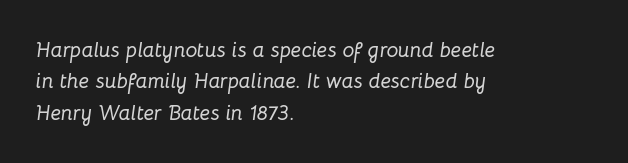
The passage is arranged the way most books set body copy — flush left. Underlining? Definitely not there. You can tell it's italic because the verticals aren't actually vertical. What stands out about the letter spacing? Nothing — it is the standard amount. Students, observe: this is what conventionally led text looks like.
